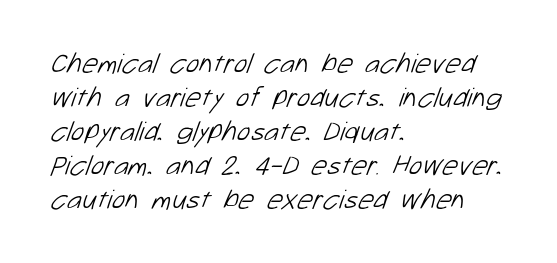
Examine the stroke ends and you'll find no serifs. Looks like regular typesetting: each glyph gets only the width it needs. Characters follow at the spacing the type designer built in. Descenders hang freely into open space. Is the type heavy? It reads as light-to-regular instead. The rendering anchors every line to the left-hand side.
